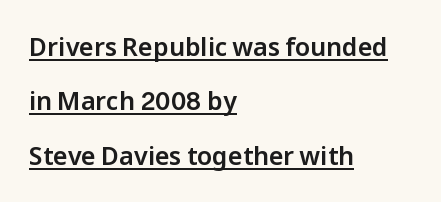
{"italic": "no", "underline": "yes", "align": "left", "line_spacing": "loose", "line_spacing_ratio": 2.18, "letter_spacing": "normal", "letter_spacing_em": 0.0, "glyph_px": 25}
